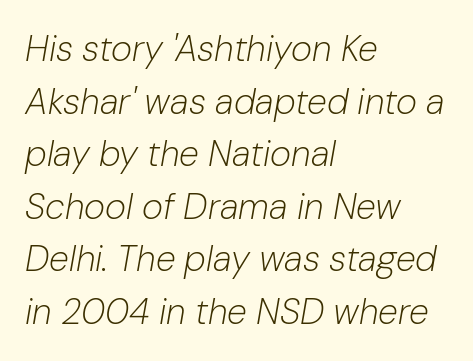
The image shows 36 px light type, italic (leaning right); set left-aligned, normal line spacing (1.46x), normal letter spacing, not underlined; low stroke contrast and a medium x-height.
